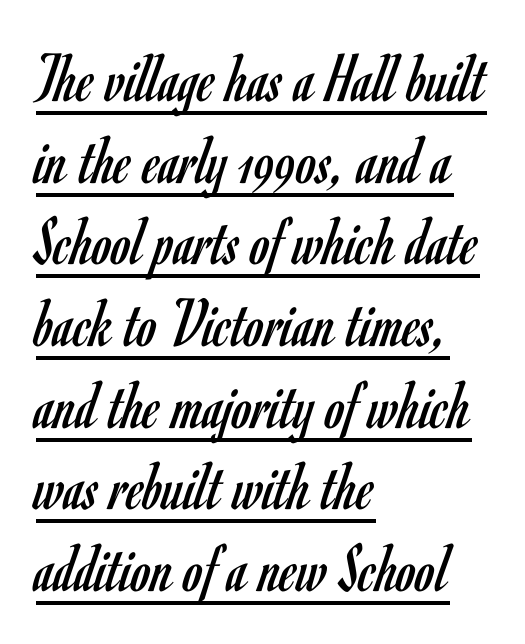
{"serif": "no", "bold": "no", "weight": "regular", "width": "condensed", "stroke_contrast": "low", "x_height": "small", "monospaced": "no", "underline": "yes", "align": "left", "line_spacing": "tight", "line_spacing_ratio": 1.15, "letter_spacing": "normal", "letter_spacing_em": 0.0, "glyph_px": 71}
